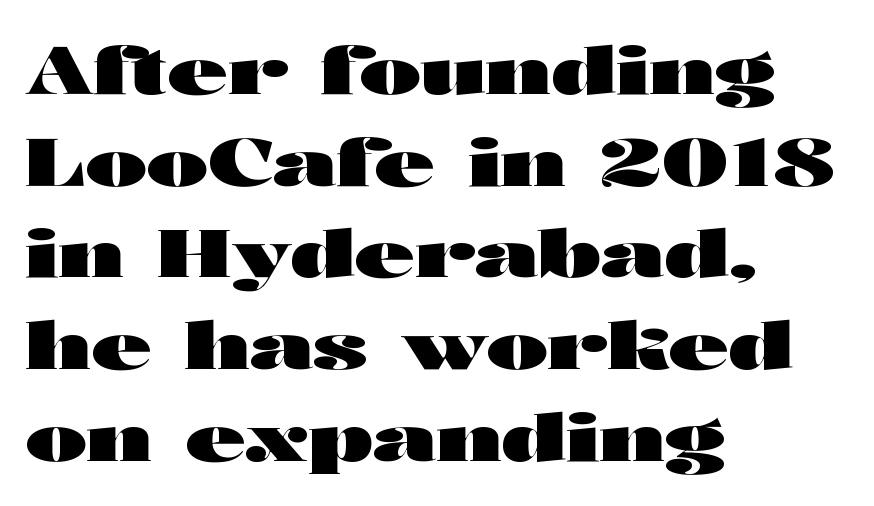
Rows of type keep a routine distance in the vertical direction. A typesetter would mark this as roman, not italic. The paragraph shown leans on its left margin. Compared with typical body copy, the letter spacing here is the same. Just letters on the line, the space beneath them empty.
